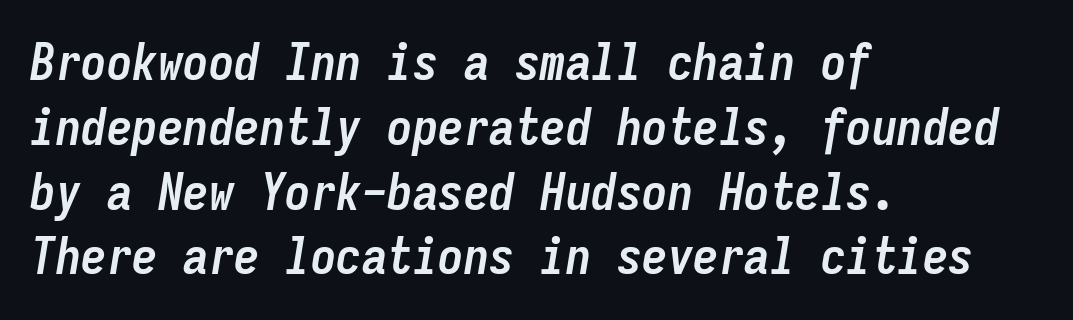
A typesetter would call this monospace, since all characters share one set width. The type is set solid horizontally, with unmodified tracking. The strokes are fattened all the way to bold. The typesetter chose a ragged-right arrangement here. The rendering applies a slant to the glyphs.
